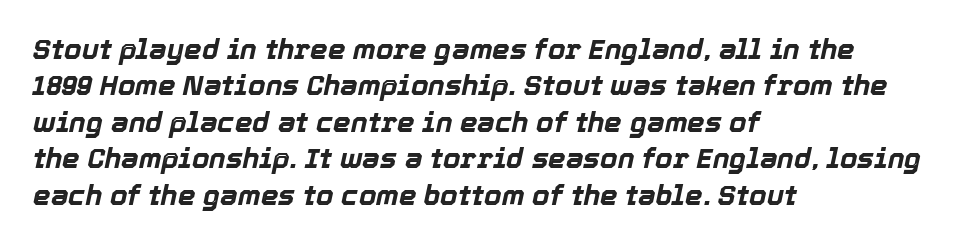
The image shows 28 px bold type, italic (leaning right); set left-aligned, normal line spacing (1.3x), normal letter spacing, not underlined; a medium x-height.
